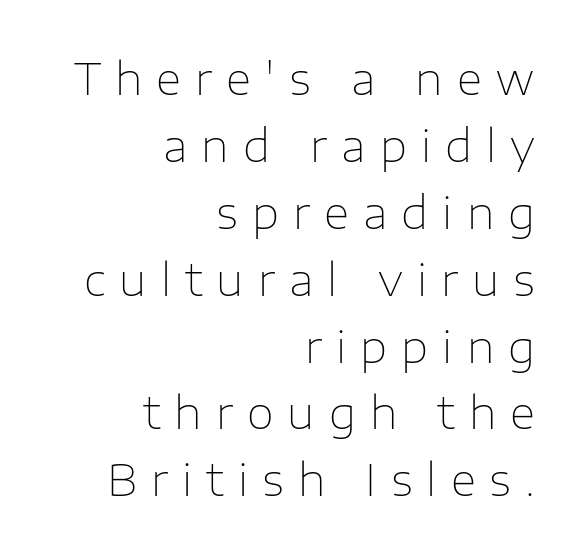
{"serif": "no", "italic": "no", "bold": "no", "weight": "thin", "width": "normal", "stroke_contrast": "low", "x_height": "medium", "monospaced": "no", "underline": "no", "align": "right", "line_spacing": "normal", "line_spacing_ratio": 1.52, "letter_spacing": "wide", "letter_spacing_em": 0.32, "glyph_px": 44}
